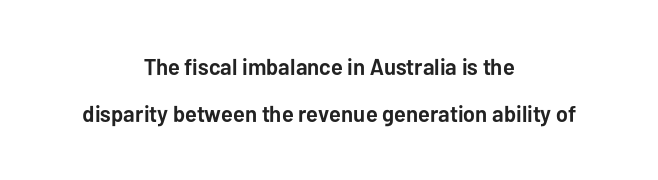
Q: Is the text bold? A: Yes.
Q: Is the text italic (slanted)? A: No, it is upright.
Q: Is the text underlined? A: No.
Q: How is the paragraph aligned? A: Centered.
Q: Is the spacing between letters normal or unusually wide? A: Normal.
Q: Is the spacing between lines tight, normal or loose? A: Loose.
